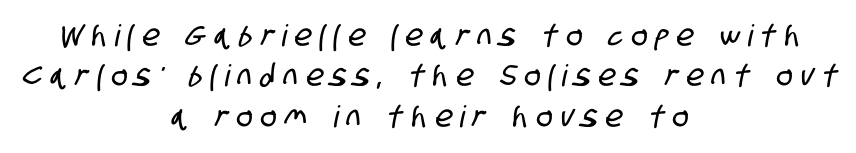
{"serif": "no", "width": "condensed", "stroke_contrast": "low", "x_height": "large", "monospaced": "no", "underline": "no", "align": "center", "line_spacing": "normal", "line_spacing_ratio": 1.35, "letter_spacing": "wide", "letter_spacing_em": 0.29, "glyph_px": 30}
